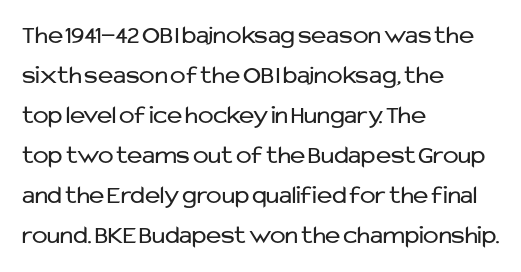
Descender tails drop into unmarked territory. Stroke mass is kept to a normal reading level or below. Default kerning and tracking; the words read as compact shapes. Teacher's note: observe the even left margin — that is flush-left alignment.
